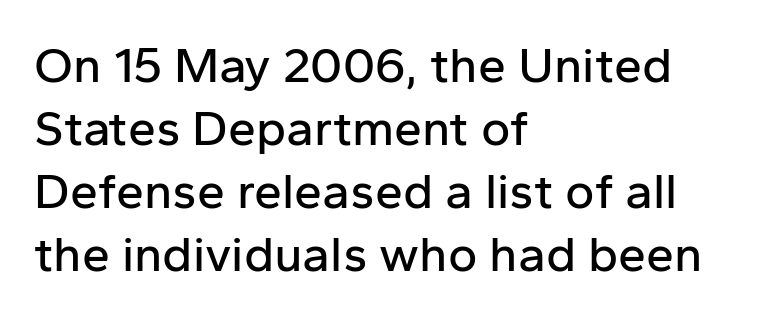
What stands out about the letter spacing? Nothing — it is the standard amount. Words float on clear page, feet unadorned. Think of a printed novel: that variable character pitch is what you see here. What's the leading like? Ordinary, nothing unusual.
